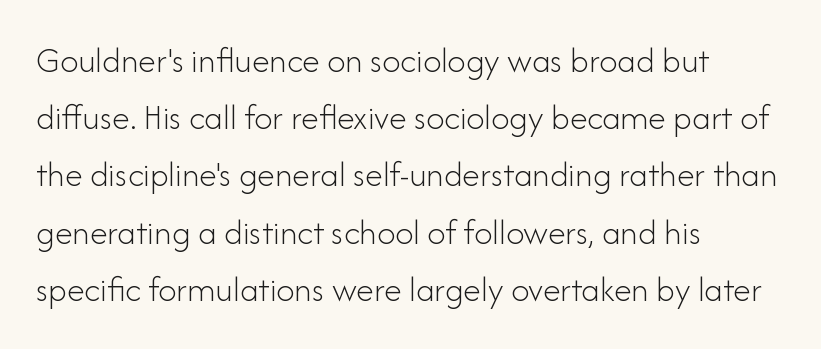
{"serif": "no", "italic": "no", "bold": "no", "weight": "light", "width": "normal", "stroke_contrast": "low", "x_height": "small", "monospaced": "no", "underline": "no", "align": "left", "line_spacing": "normal", "line_spacing_ratio": 1.59, "letter_spacing": "normal", "letter_spacing_em": 0.0, "glyph_px": 36}
